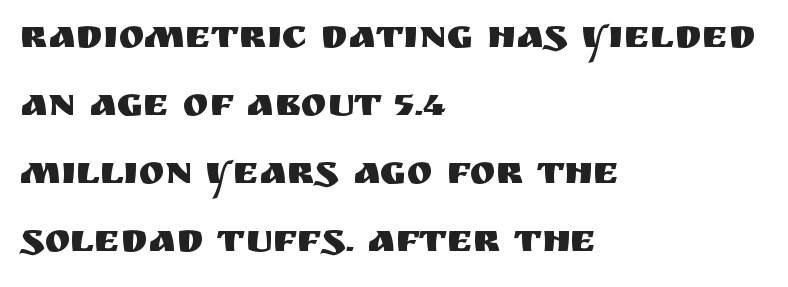
Q: Is the text italic (slanted)? A: No, it is upright.
Q: Is the typeface a serif or a sans-serif typeface? A: Sans-serif.
Q: Is the text underlined? A: No.
Q: How is the paragraph aligned? A: Left-aligned.
Q: Is the spacing between letters normal or unusually wide? A: Normal.
Q: Width (condensed, normal, or wide)? A: Normal.
Q: Stroke contrast? A: Medium.
Q: x-height? A: Large.
Q: Monospaced? A: No.
